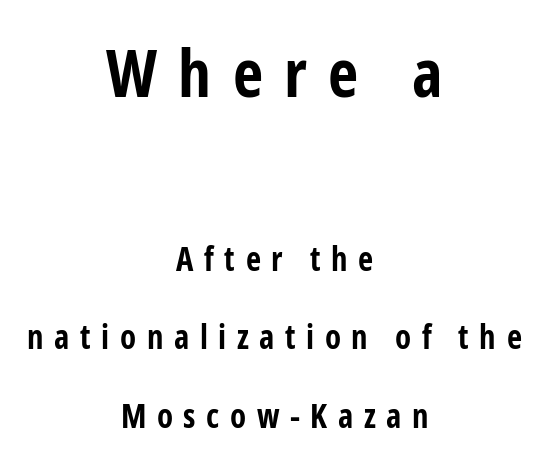
Q: Is the text bold? A: Yes.
Q: Is the text italic (slanted)? A: No, it is upright.
Q: Is the typeface a serif or a sans-serif typeface? A: Sans-serif.
Q: Is the text underlined? A: No.
Q: How is the paragraph aligned? A: Centered.
Q: Is the spacing between letters normal or unusually wide? A: Unusually wide.
Q: Is the spacing between lines tight, normal or loose? A: Loose.
Q: Which block of text is set in a larger size, the first (top) or the second (bottom)? A: The first (top) one.
Q: Width (condensed, normal, or wide)? A: Condensed.
Q: Stroke contrast? A: Low.
Q: x-height? A: Medium.
Q: Monospaced? A: No.
